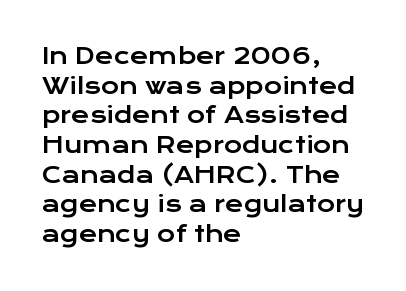
The image shows 22 px text type, upright; set left-aligned, normal line spacing (1.35x), normal letter spacing, not underlined.
